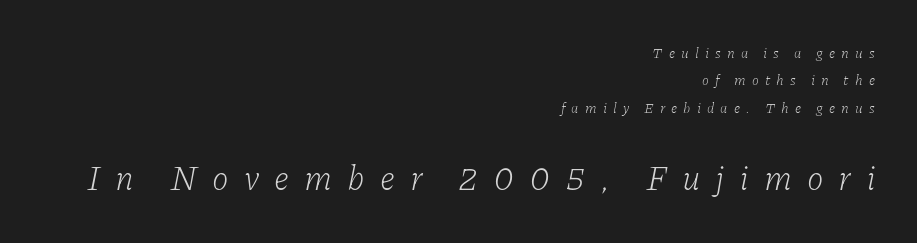
The image shows 34 px light serif type, italic (leaning right); set right-aligned, loose line spacing (1.96x), unusually wide letter spacing (+0.44 em), not underlined; the second (bottom) block is 2.43x larger; low stroke contrast and a medium x-height.
